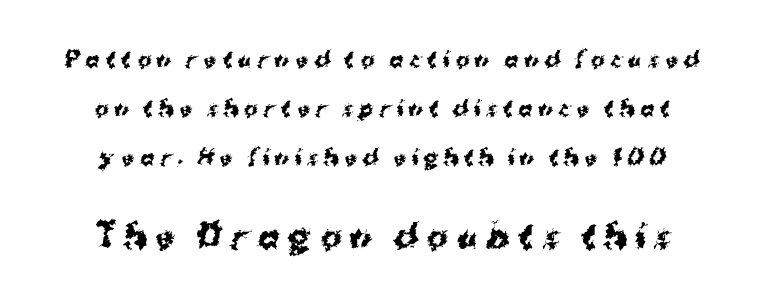
{"serif": "no", "bold": "yes", "weight": "bold", "width": "normal", "stroke_contrast": "medium", "x_height": "medium", "monospaced": "no", "underline": "no", "line_spacing": "loose", "line_spacing_ratio": 2.34, "letter_spacing": "wide", "letter_spacing_em": 0.27, "larger_block": "second", "size_ratio": 1.52, "glyph_px": 32}
